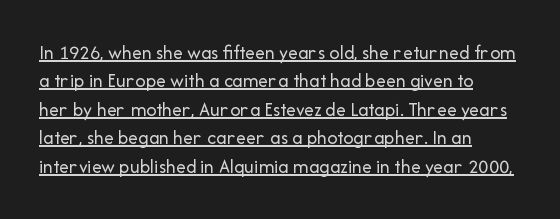
The image shows 20 px text type, upright; set left-aligned, normal line spacing (1.42x), normal letter spacing, underlined.
